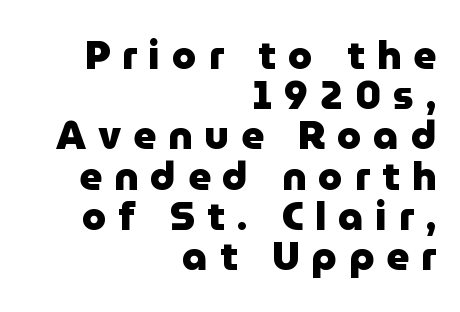
The image shows 39 px heavy sans-serif type, upright; set right-aligned, tight line spacing (1.03x), unusually wide letter spacing (+0.31 em), not underlined; low stroke contrast and a medium x-height.
